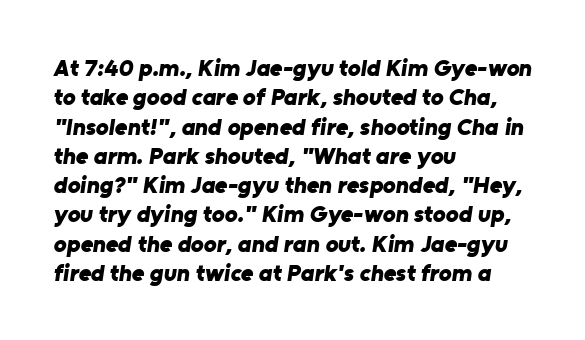
{"bold": "yes", "underline": "no", "align": "left", "line_spacing_ratio": 1.22, "letter_spacing": "normal", "letter_spacing_em": 0.0, "glyph_px": 24}
